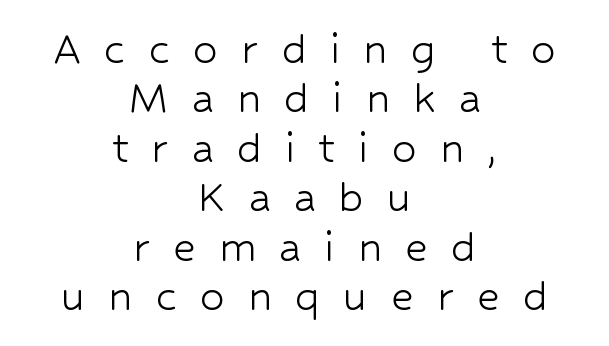
The image shows 49 px light sans-serif type, upright; set centered, tight line spacing (1.01x), unusually wide letter spacing (+0.47 em), not underlined; low stroke contrast and a medium x-height.
